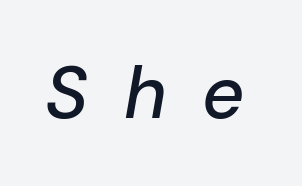
Q: Is the text italic (slanted)? A: Yes, it leans right by about 10 degrees.
Q: Is the text underlined? A: No.
Q: Is the spacing between letters normal or unusually wide? A: Unusually wide.
Q: Width (condensed, normal, or wide)? A: Normal.
Q: Stroke contrast? A: Low.
Q: x-height? A: Medium.
Q: Monospaced? A: No.
